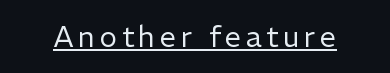
Q: Is the text bold? A: No.
Q: Is the text italic (slanted)? A: No, it is upright.
Q: Is the typeface a serif or a sans-serif typeface? A: Sans-serif.
Q: Is the text underlined? A: Yes.
Q: Width (condensed, normal, or wide)? A: Normal.
Q: Stroke contrast? A: Low.
Q: x-height? A: Medium.
Q: Monospaced? A: No.
